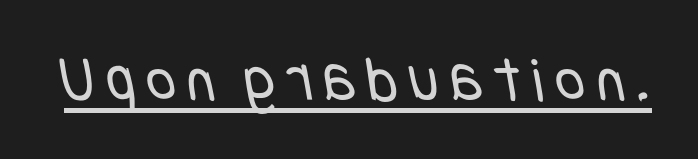
Regarding serifs, this sample does without them. Emphasis is given by a line drawn under the lettering. The letters look calm and open, with moderate or lighter stems.
